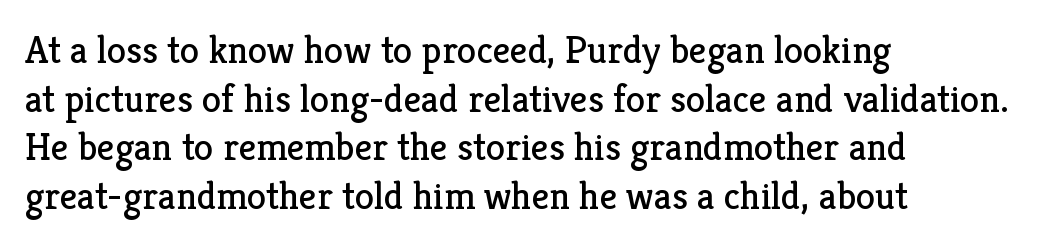
Interline gaps are of average width in this sample. Notice how the stems are strictly vertical — no italics here. Observe the ordinary spacing: letters are neighbours, not strangers. Any mark beneath the type? The region is blank.
